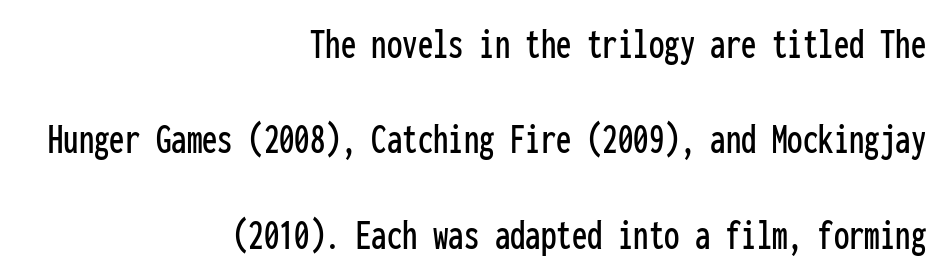
Vertically, the passage feels expansive, rows floating well apart. All the whitespace from short lines collects on the left. Nothing unusual about the tracking: characters are spaced as the font intends. Style check: upright. The font family rendered here belongs to the sans-serif group.
